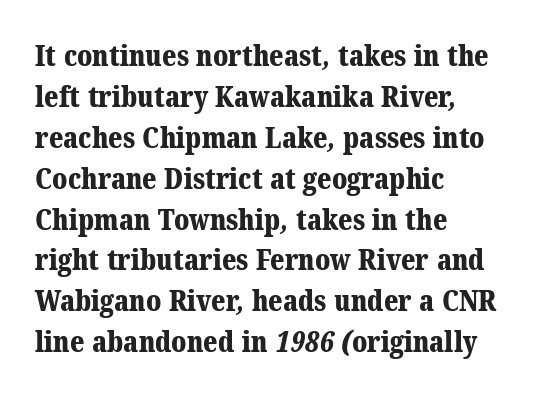
The image shows 29 px bold serif type; set left-aligned, normal line spacing (1.41x), normal letter spacing, not underlined; medium stroke contrast and a medium x-height.
